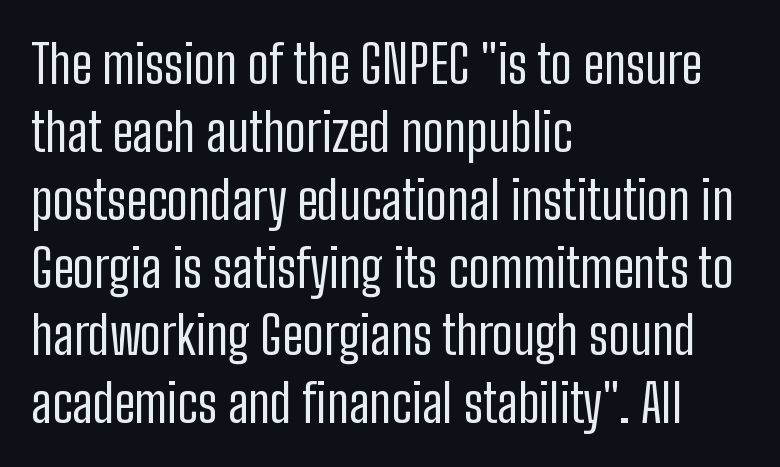
Q: Is the text bold? A: No.
Q: Is the text italic (slanted)? A: No, it is upright.
Q: Is the typeface a serif or a sans-serif typeface? A: Sans-serif.
Q: Is the text underlined? A: No.
Q: How is the paragraph aligned? A: Left-aligned.
Q: Is the spacing between letters normal or unusually wide? A: Normal.
Q: Is the spacing between lines tight, normal or loose? A: Normal.
Q: Width (condensed, normal, or wide)? A: Condensed.
Q: Stroke contrast? A: Low.
Q: x-height? A: Medium.
Q: Monospaced? A: No.
